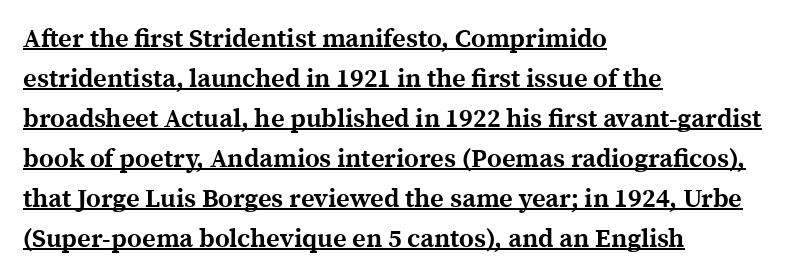
Spacing between characters is what you'd get straight out of the box. Typeset ragged right — the left edge is the straight one. This block has exactly the height ordinary leading produces. The glyphs have the mass of a bold cut. Honestly, the underline is the first thing you notice here.
